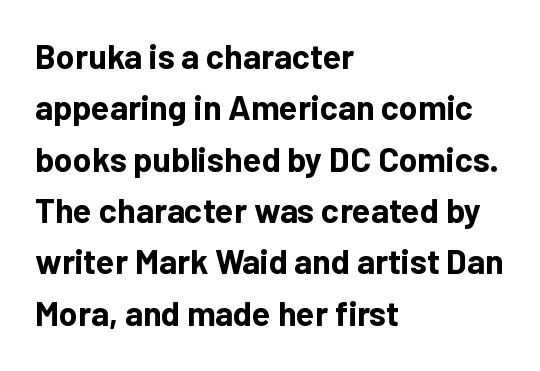
The image shows 34 px bold sans-serif type, upright; set left-aligned, normal line spacing (1.51x), normal letter spacing, not underlined; low stroke contrast and a medium x-height.
